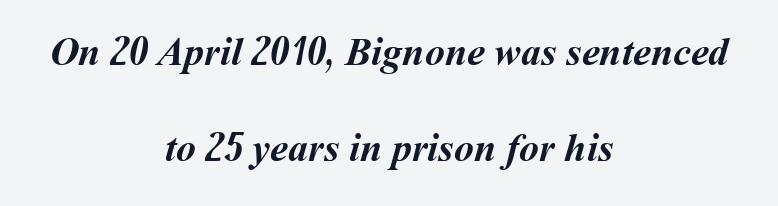
Line starts and ends both wander, symmetrically. The rendering uses a large line-height, opening up the rows. Nothing unusual about the tracking: characters are spaced as the font intends. The space directly below the letters is spotless. The rendering uses natural spacing where letterforms have individual widths.
